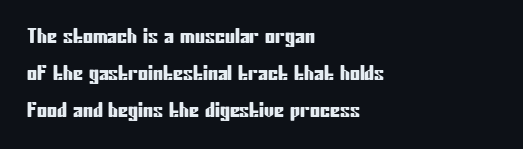
{"italic": "no", "underline": "no", "align": "left", "line_spacing_ratio": 1.86, "letter_spacing": "normal", "letter_spacing_em": 0.0, "glyph_px": 20}
